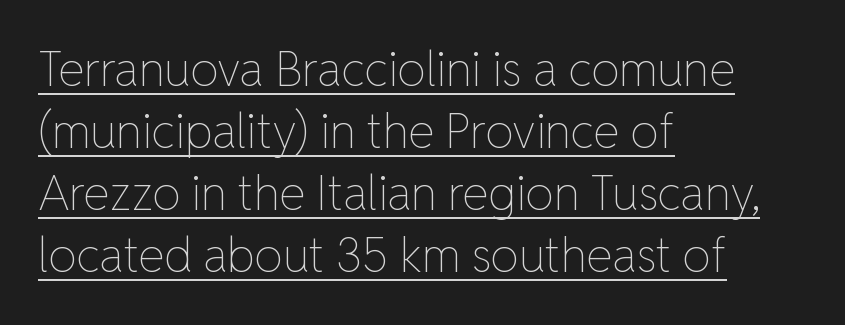
Q: Is the text bold? A: No.
Q: Is the text italic (slanted)? A: No, it is upright.
Q: Is the text underlined? A: Yes.
Q: How is the paragraph aligned? A: Left-aligned.
Q: Is the spacing between letters normal or unusually wide? A: Normal.
Q: Is the spacing between lines tight, normal or loose? A: Normal.
Q: Width (condensed, normal, or wide)? A: Normal.
Q: Stroke contrast? A: Low.
Q: x-height? A: Medium.
Q: Monospaced? A: No.
